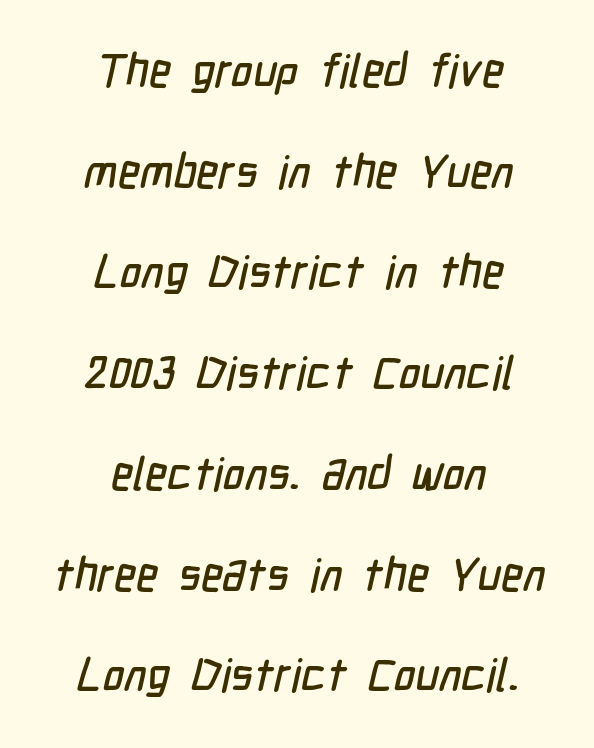
The image shows 46 px condensed sans-serif type; set centered, loose line spacing (2.19x), normal letter spacing, not underlined; low stroke contrast and a medium x-height.
